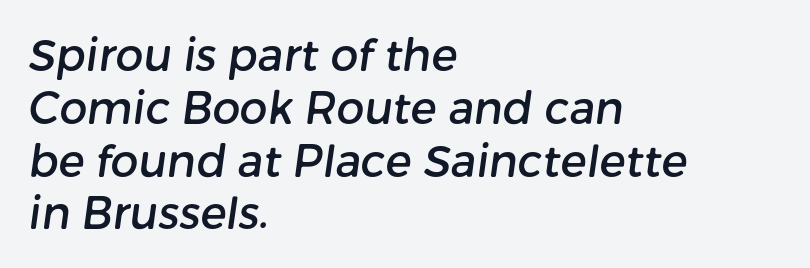
Proportional: the letters do not fall into vertical columns. Inter-character spacing is left at the font's built-in metrics. The text was rendered using a sans face with plain stroke endings. Bare-footed words on every line. Alignment: flush left.
